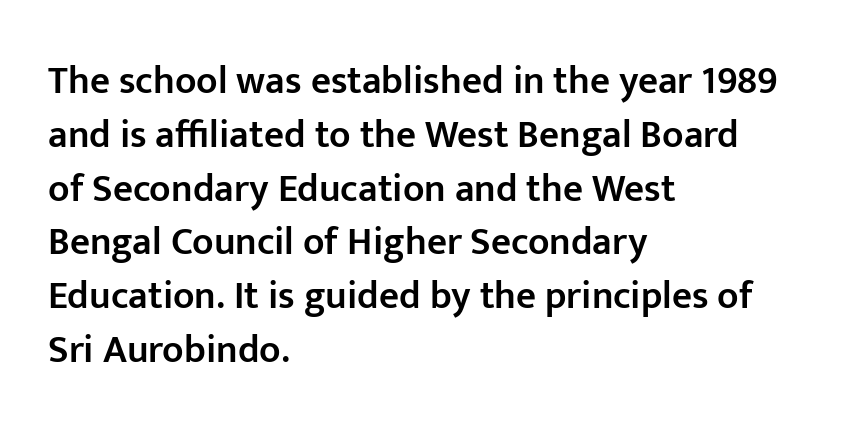
The image shows 39 px semibold sans-serif type, upright; set left-aligned, normal line spacing (1.38x), normal letter spacing, not underlined; low stroke contrast and a medium x-height.
